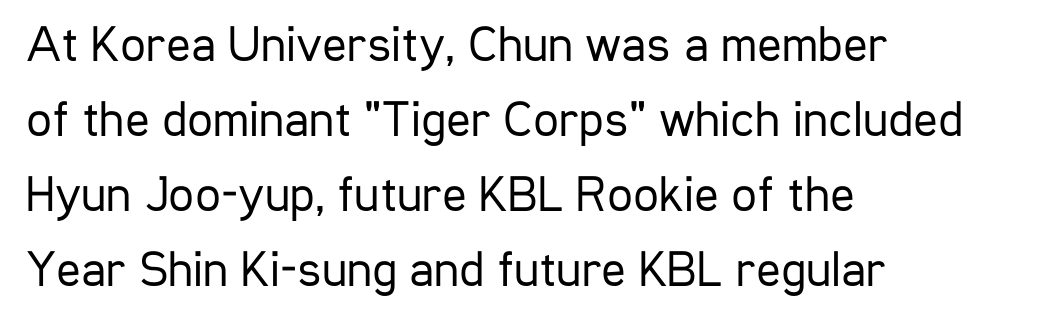
Q: Is the text bold? A: No.
Q: Is the text italic (slanted)? A: No, it is upright.
Q: Is the typeface a serif or a sans-serif typeface? A: Sans-serif.
Q: Is the text underlined? A: No.
Q: How is the paragraph aligned? A: Left-aligned.
Q: Is the spacing between letters normal or unusually wide? A: Normal.
Q: Is the spacing between lines tight, normal or loose? A: Normal.
Q: Width (condensed, normal, or wide)? A: Condensed.
Q: Stroke contrast? A: Low.
Q: x-height? A: Medium.
Q: Monospaced? A: No.
